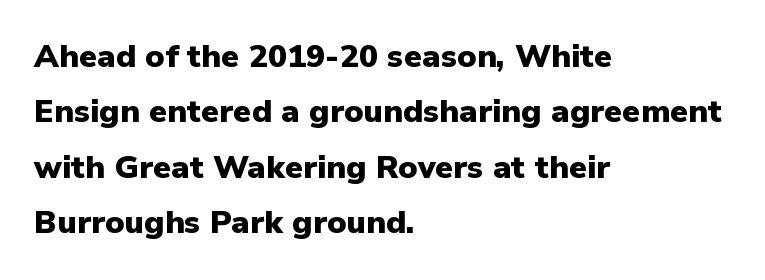
Q: Is the text bold? A: Yes.
Q: Is the text italic (slanted)? A: No, it is upright.
Q: Is the typeface a serif or a sans-serif typeface? A: Sans-serif.
Q: Is the text underlined? A: No.
Q: How is the paragraph aligned? A: Left-aligned.
Q: Is the spacing between letters normal or unusually wide? A: Normal.
Q: Width (condensed, normal, or wide)? A: Normal.
Q: Stroke contrast? A: Low.
Q: x-height? A: Medium.
Q: Monospaced? A: No.
